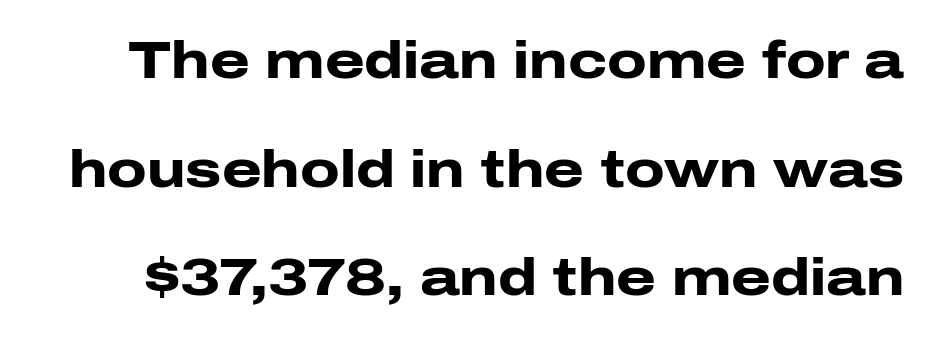
Q: Is the text bold? A: Yes.
Q: Is the text italic (slanted)? A: No, it is upright.
Q: Is the typeface a serif or a sans-serif typeface? A: Sans-serif.
Q: Is the text underlined? A: No.
Q: Is the spacing between letters normal or unusually wide? A: Normal.
Q: Is the spacing between lines tight, normal or loose? A: Loose.
Q: Width (condensed, normal, or wide)? A: Wide.
Q: Stroke contrast? A: Low.
Q: x-height? A: Medium.
Q: Monospaced? A: No.
